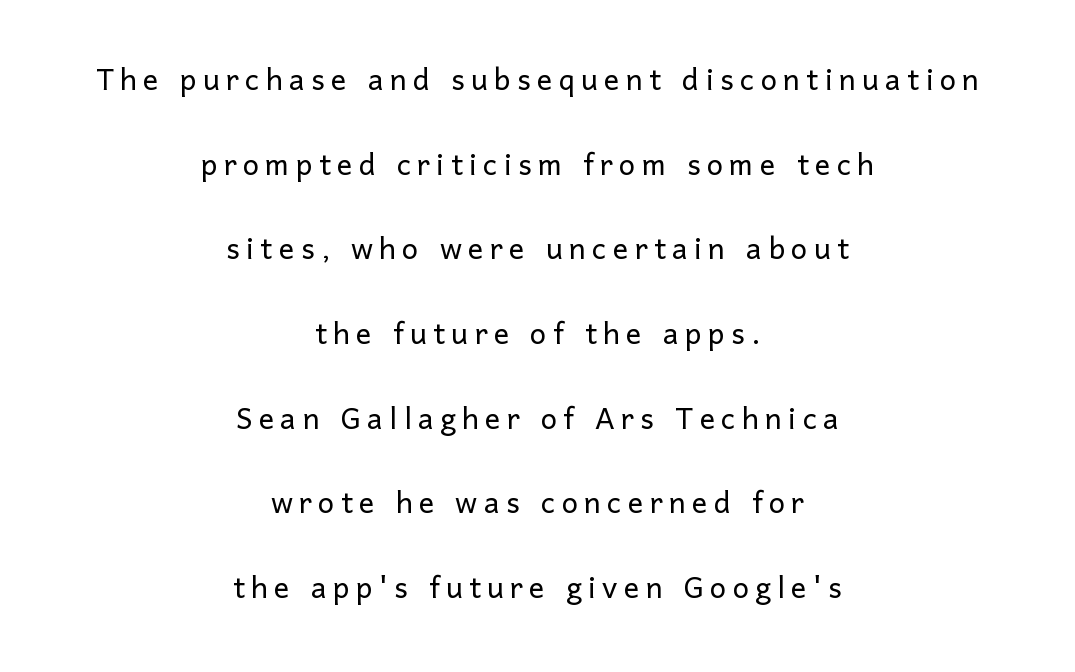
This rendering employs a face without finishing strokes, i.e., a sans-serif. The passage shown is typed in a proportional face where columns would drift. Leading: increased. This sample uses an upright cut, with every glyph sitting square on the baseline. Heaviness? Minimal to ordinary, like unemphasized prose.
